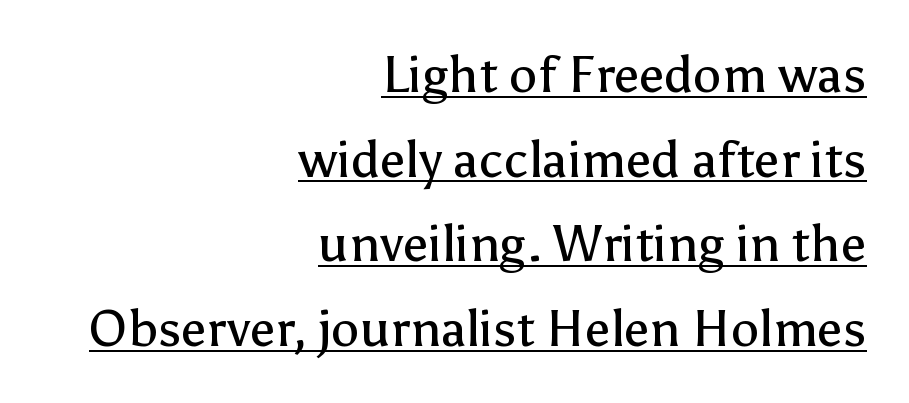
The image shows 51 px regular-weight sans-serif type, upright; set right-aligned, normal line spacing (1.66x), normal letter spacing, underlined; low stroke contrast and a medium x-height.
